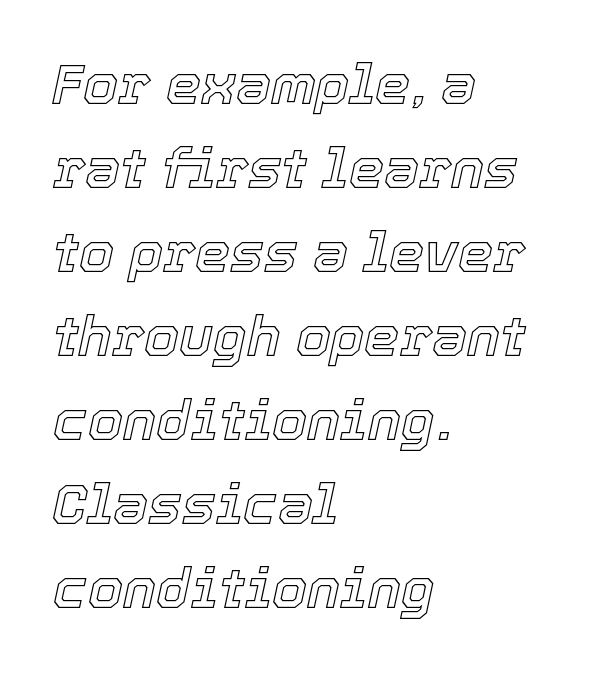
The image shows 56 px text type, italic (leaning right); set left-aligned, normal line spacing (1.5x), normal letter spacing, not underlined; a medium x-height.
